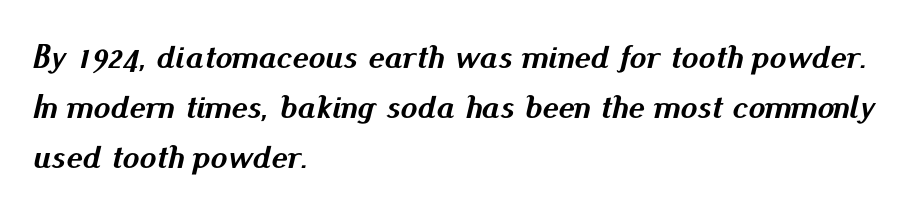
Q: Is the text bold? A: Yes.
Q: Is the text italic (slanted)? A: Yes, it leans right by about 13 degrees.
Q: Is the text underlined? A: No.
Q: How is the paragraph aligned? A: Left-aligned.
Q: Is the spacing between letters normal or unusually wide? A: Normal.
Q: Is the spacing between lines tight, normal or loose? A: Normal.
Q: Width (condensed, normal, or wide)? A: Normal.
Q: Stroke contrast? A: Medium.
Q: x-height? A: Small.
Q: Monospaced? A: No.
